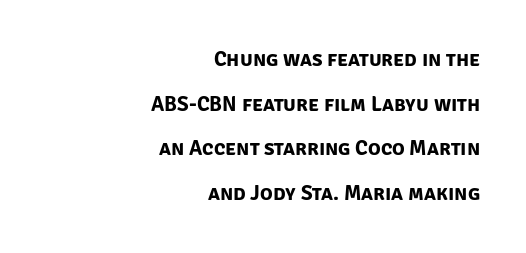
The image shows 21 px bold type; set right-aligned, loose line spacing (2.12x), normal letter spacing, not underlined.
